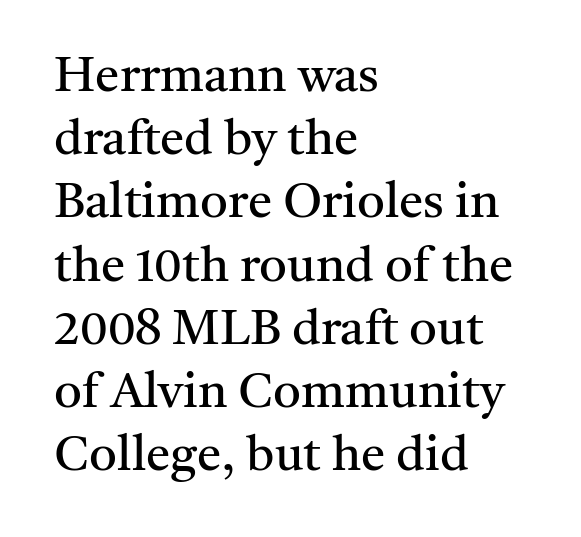
Q: Is the text bold? A: No.
Q: Is the text italic (slanted)? A: No, it is upright.
Q: Is the typeface a serif or a sans-serif typeface? A: Serif.
Q: Is the text underlined? A: No.
Q: How is the paragraph aligned? A: Left-aligned.
Q: Is the spacing between letters normal or unusually wide? A: Normal.
Q: Is the spacing between lines tight, normal or loose? A: Normal.
Q: Width (condensed, normal, or wide)? A: Normal.
Q: Stroke contrast? A: Medium.
Q: x-height? A: Medium.
Q: Monospaced? A: No.
